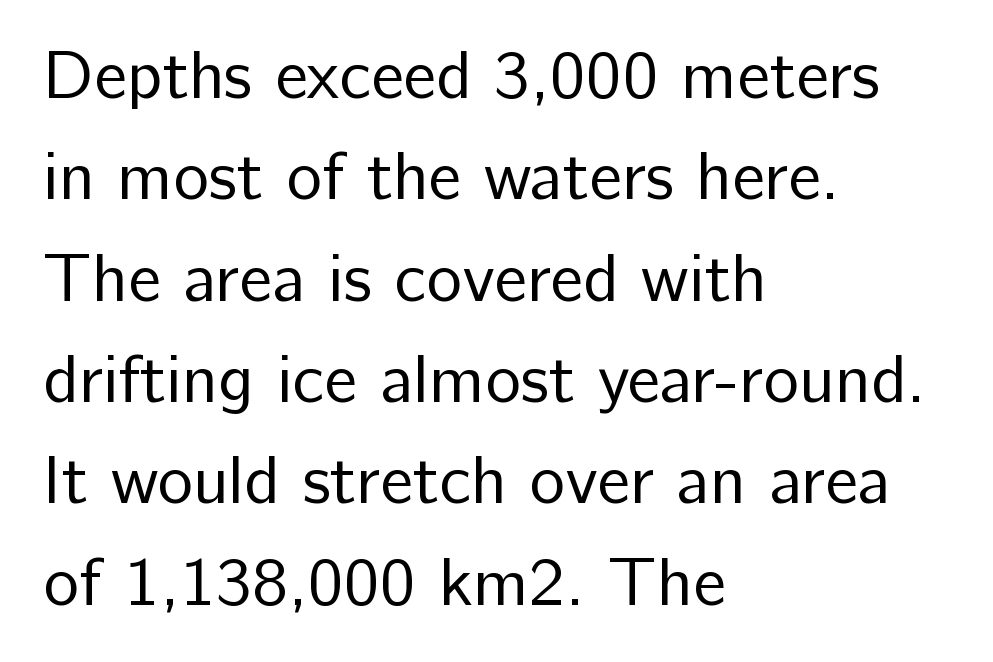
{"serif": "no", "italic": "no", "bold": "no", "weight": "regular", "width": "normal", "stroke_contrast": "low", "x_height": "medium", "monospaced": "no", "underline": "no", "align": "left", "line_spacing": "normal", "line_spacing_ratio": 1.49, "letter_spacing": "normal", "letter_spacing_em": 0.0, "glyph_px": 68}
